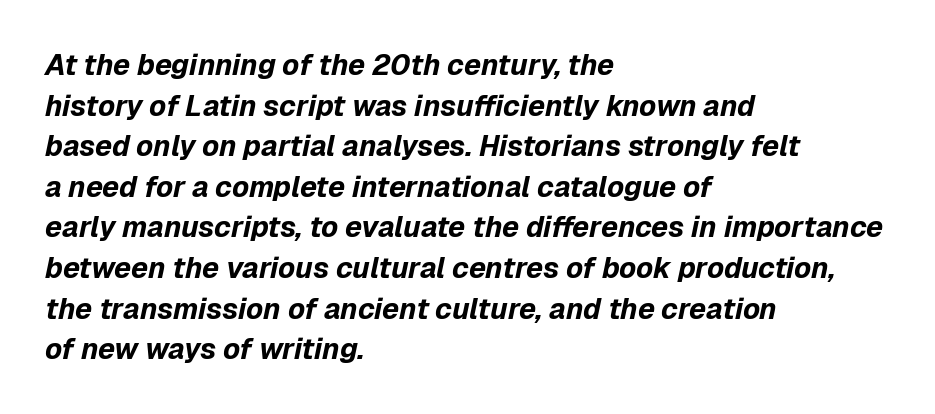
Q: Is the text bold? A: Yes.
Q: Is the text italic (slanted)? A: Yes, it leans right by about 12 degrees.
Q: Is the text underlined? A: No.
Q: How is the paragraph aligned? A: Left-aligned.
Q: Is the spacing between letters normal or unusually wide? A: Normal.
Q: Is the spacing between lines tight, normal or loose? A: Normal.
Q: Width (condensed, normal, or wide)? A: Normal.
Q: Stroke contrast? A: Low.
Q: x-height? A: Medium.
Q: Monospaced? A: No.
